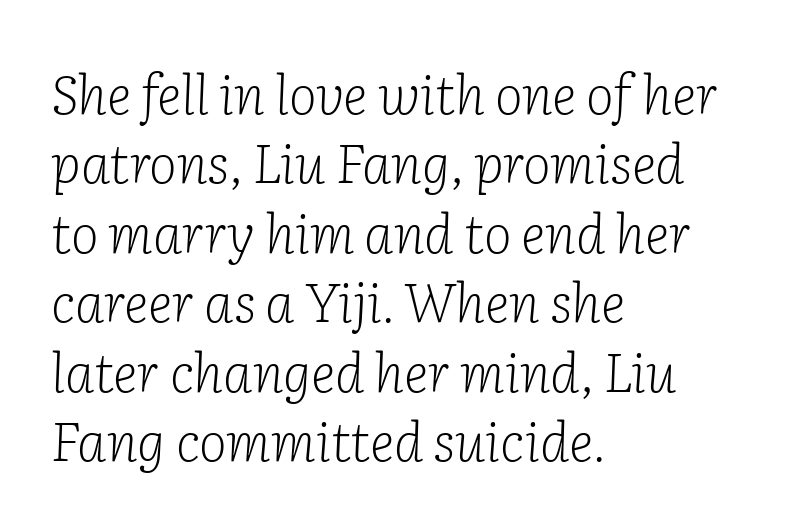
This is oblique type, the kind used for emphasis or titles. The rendering uses natural spacing where letterforms have individual widths. This rendering features lettering with no underline. Reading down the block, your eye returns to a fixed left position each line.
